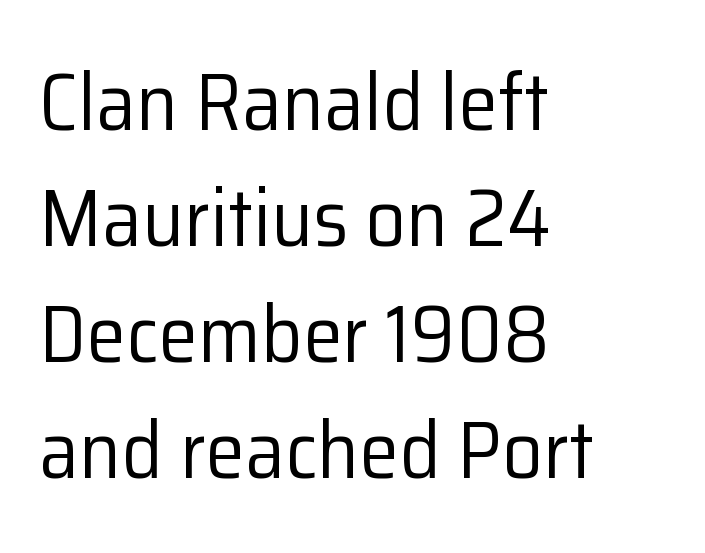
Q: Is the text bold? A: No.
Q: Is the text italic (slanted)? A: No, it is upright.
Q: Is the typeface a serif or a sans-serif typeface? A: Sans-serif.
Q: Is the text underlined? A: No.
Q: How is the paragraph aligned? A: Left-aligned.
Q: Is the spacing between letters normal or unusually wide? A: Normal.
Q: Is the spacing between lines tight, normal or loose? A: Normal.
Q: Width (condensed, normal, or wide)? A: Normal.
Q: Stroke contrast? A: Low.
Q: x-height? A: Medium.
Q: Monospaced? A: No.
